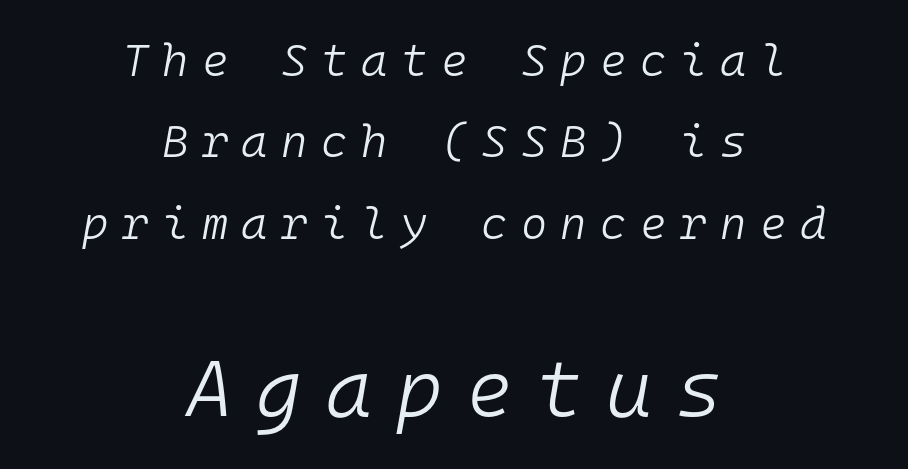
{"italic": "yes", "lean": "right", "slant_degrees": 10, "bold": "no", "weight": "light", "width": "normal", "stroke_contrast": "low", "x_height": "medium", "monospaced": "yes", "underline": "no", "align": "center", "line_spacing_ratio": 1.81, "letter_spacing": "wide", "letter_spacing_em": 0.3, "larger_block": "second", "size_ratio": 1.76, "glyph_px": 79}
